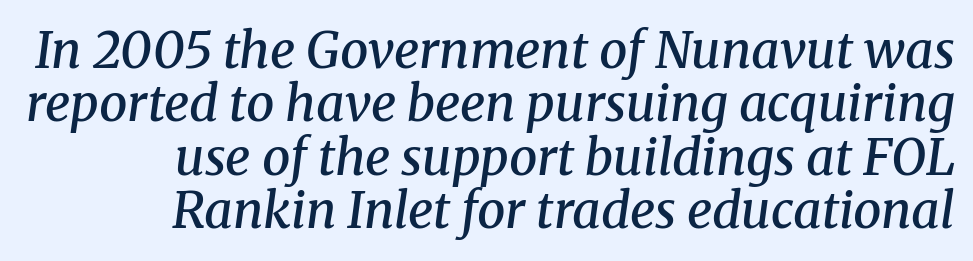
{"serif": "yes", "italic": "yes", "lean": "right", "slant_degrees": 8, "bold": "semi", "weight": "semibold", "width": "normal", "stroke_contrast": "medium", "x_height": "medium", "monospaced": "no", "underline": "no", "align": "right", "line_spacing": "tight", "line_spacing_ratio": 1.07, "letter_spacing": "normal", "letter_spacing_em": 0.0, "glyph_px": 50}
